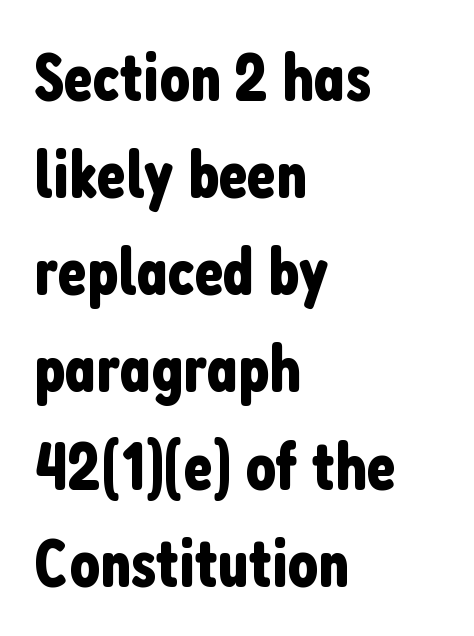
Just letters on the line, the space beneath them empty. Is the block centered? No — it sits flush against the left margin. The letterforms sit shoulder to shoulder at normal distance. No feet cap the strokes, marking this as sans-serif type. This sample uses an upright cut, with every glyph sitting square on the baseline.
